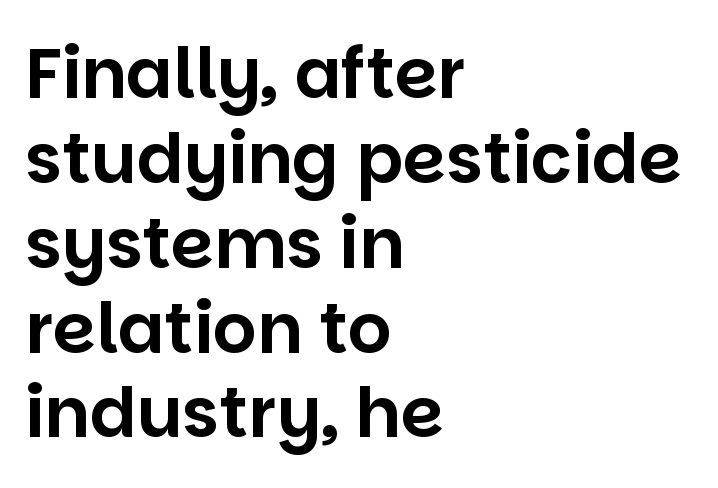
{"serif": "no", "italic": "no", "width": "normal", "stroke_contrast": "low", "x_height": "large", "monospaced": "no", "underline": "no", "align": "left", "line_spacing_ratio": 1.23, "letter_spacing": "normal", "letter_spacing_em": 0.0, "glyph_px": 69}
